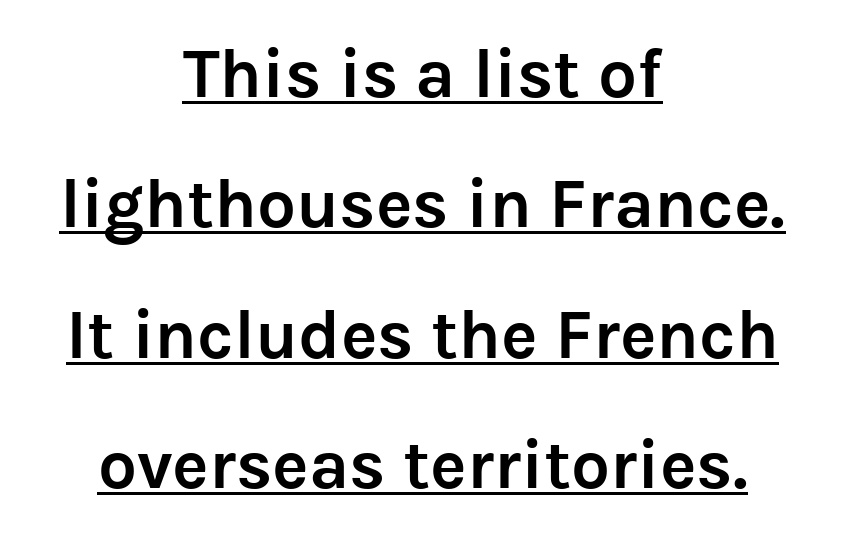
The image shows 69 px semibold sans-serif type, upright; set centered, line spacing 1.89x, normal letter spacing, underlined; low stroke contrast and a medium x-height.
